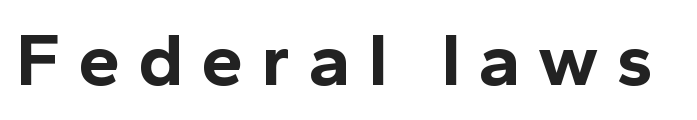
{"serif": "no", "italic": "no", "bold": "yes", "weight": "bold", "width": "normal", "x_height": "medium", "monospaced": "no", "underline": "no", "letter_spacing": "wide", "letter_spacing_em": 0.24, "glyph_px": 75}
